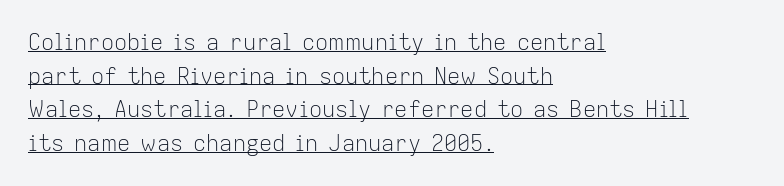
{"italic": "no", "bold": "no", "underline": "yes", "align": "left", "line_spacing": "normal", "line_spacing_ratio": 1.53, "letter_spacing": "normal", "letter_spacing_em": 0.0, "glyph_px": 22}
